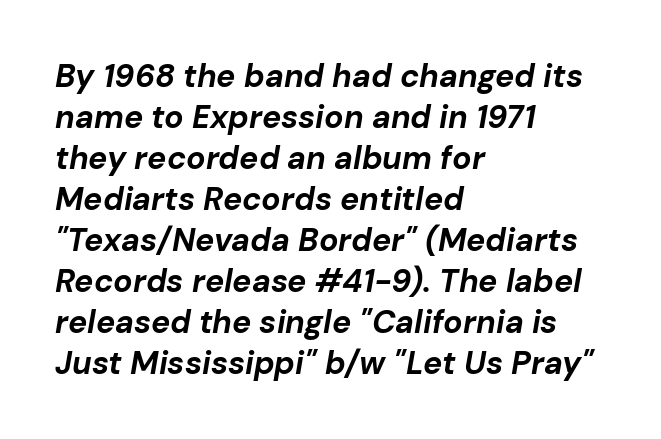
The image shows 32 px bold type, italic (leaning right); set left-aligned, normal line spacing (1.28x), normal letter spacing, not underlined; low stroke contrast and a medium x-height.
